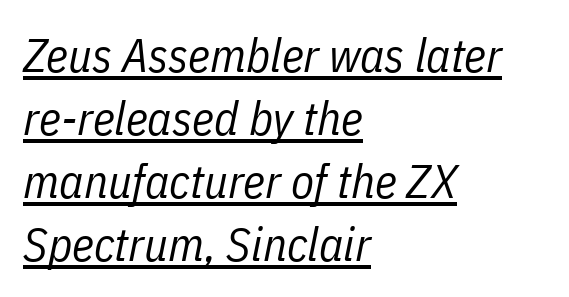
The image shows 47 px regular-weight, condensed type, italic (leaning right); set left-aligned, normal line spacing (1.34x), normal letter spacing, underlined; low stroke contrast and a medium x-height.
